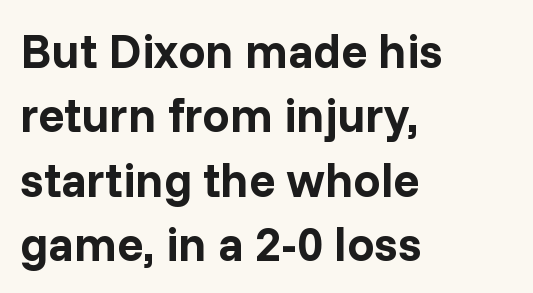
{"serif": "no", "italic": "no", "bold": "yes", "weight": "bold", "width": "normal", "stroke_contrast": "low", "x_height": "medium", "monospaced": "no", "underline": "no", "align": "left", "line_spacing": "normal", "line_spacing_ratio": 1.34, "letter_spacing": "normal", "letter_spacing_em": 0.0, "glyph_px": 48}
